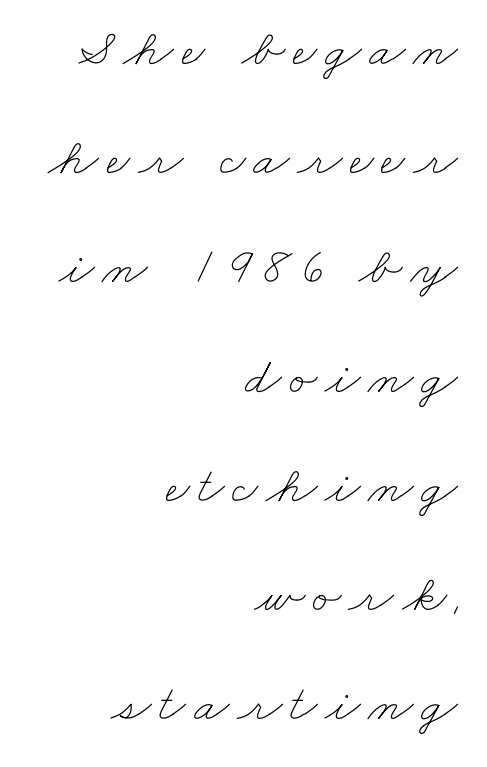
The lines are spread far apart with generous leading. Ink coverage per letter is moderate at most. Spacing verdict: proportional, widths tailored to each character. This sample is right-justified, so line beginnings fall wherever the words allow. A bare baseline throughout the passage.
